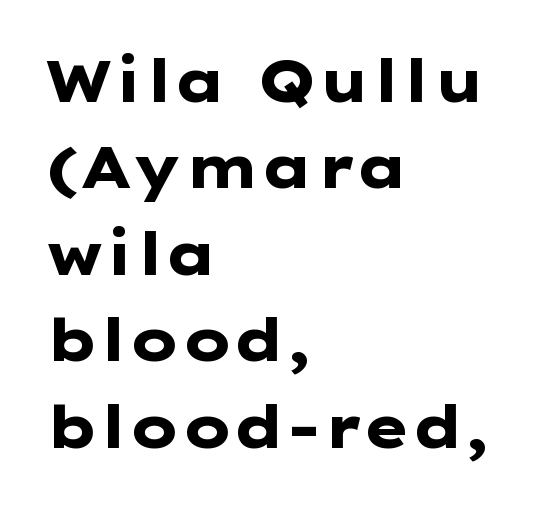
Its strokes are broad and dark, the hallmark of bold type. Reading down the block, your eye returns to a fixed left position each line. Glyph-to-glyph distance matches everyday printed text. A normal amount of white space separates one row of letters from the next. The type sits square on the baseline with zero lean. The typeface chosen for these lines omits serifs.
